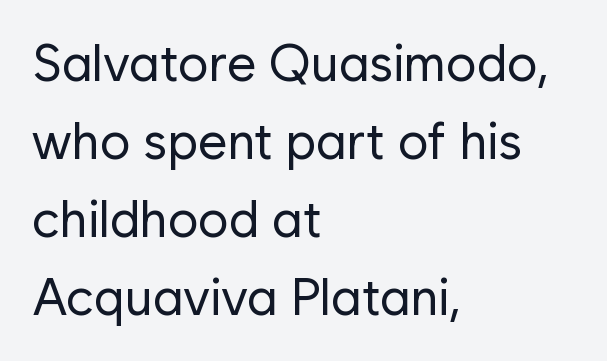
Q: Is the text bold? A: No.
Q: Is the text italic (slanted)? A: No, it is upright.
Q: Is the typeface a serif or a sans-serif typeface? A: Sans-serif.
Q: Is the text underlined? A: No.
Q: How is the paragraph aligned? A: Left-aligned.
Q: Is the spacing between letters normal or unusually wide? A: Normal.
Q: Is the spacing between lines tight, normal or loose? A: Normal.
Q: Width (condensed, normal, or wide)? A: Normal.
Q: Stroke contrast? A: Low.
Q: x-height? A: Medium.
Q: Monospaced? A: No.
